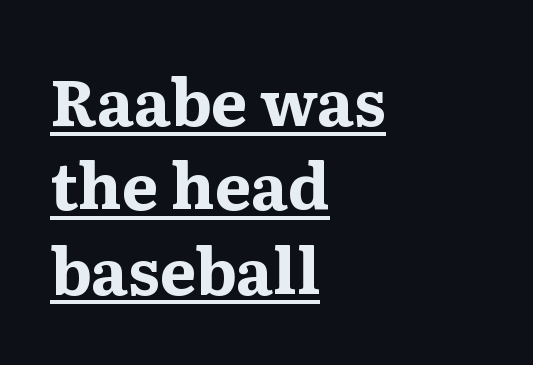
The image shows 64 px bold, wide serif type, upright; set left-aligned, normal line spacing (1.32x), normal letter spacing, underlined; medium stroke contrast and a medium x-height.
